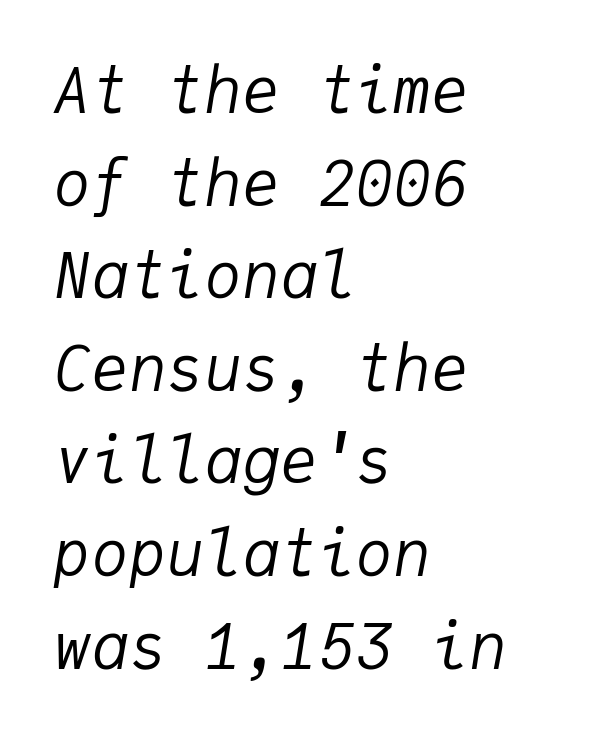
{"italic": "yes", "lean": "right", "slant_degrees": 9, "bold": "no", "weight": "regular", "width": "normal", "stroke_contrast": "low", "x_height": "medium", "monospaced": "yes", "underline": "no", "align": "left", "line_spacing": "normal", "line_spacing_ratio": 1.47, "letter_spacing": "normal", "letter_spacing_em": 0.0, "glyph_px": 63}
